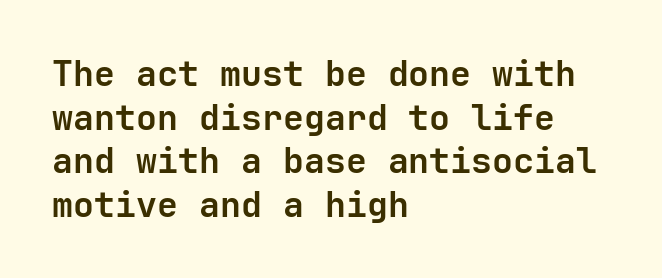
{"serif": "no", "italic": "no", "bold": "yes", "weight": "semibold", "width": "normal", "stroke_contrast": "low", "x_height": "medium", "underline": "no", "align": "left", "line_spacing": "normal", "line_spacing_ratio": 1.25, "letter_spacing": "normal", "letter_spacing_em": 0.0, "glyph_px": 35}
